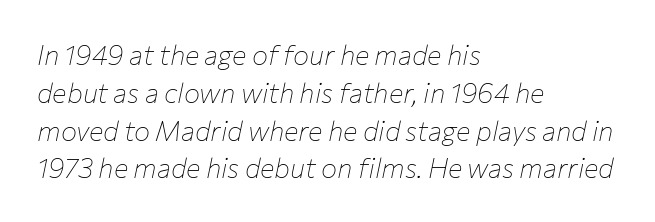
The image shows 27 px text type, italic (leaning right); set left-aligned, normal line spacing (1.4x), normal letter spacing, not underlined.
